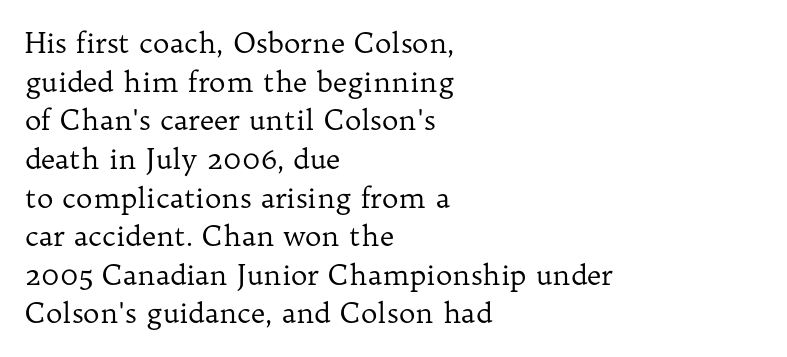
Standard letterfit; no display-style spreading of the glyphs. The words here are not underlined. The weight would be labelled regular, book, light, or lighter still. Characters remain perfectly vertical along every line. Spacing verdict: proportional, widths tailored to each character.
